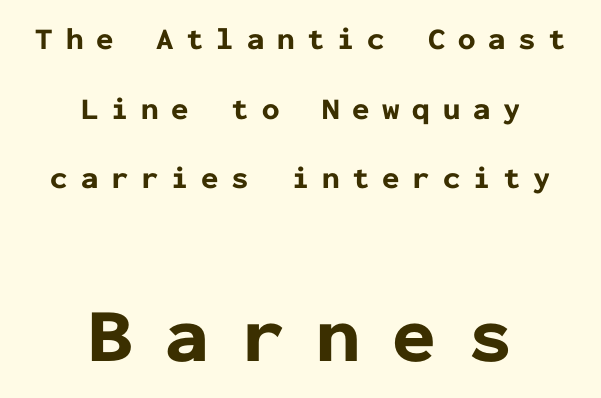
This is heavy type, rendered in bold. You could count columns in this text — the font is strictly monospaced. The strip under each line holds only bare page. The lettering stays uniformly vertical, giving the passage a roman look. The face used here is a sans, in the tradition of grotesques and geometrics. This layout puts the modest block above and the oversized block below.
